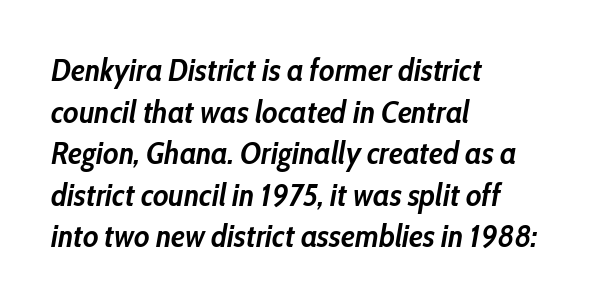
The image shows 31 px semibold, condensed type, italic (leaning right); set left-aligned, normal line spacing (1.34x), normal letter spacing, not underlined; low stroke contrast and a medium x-height.
